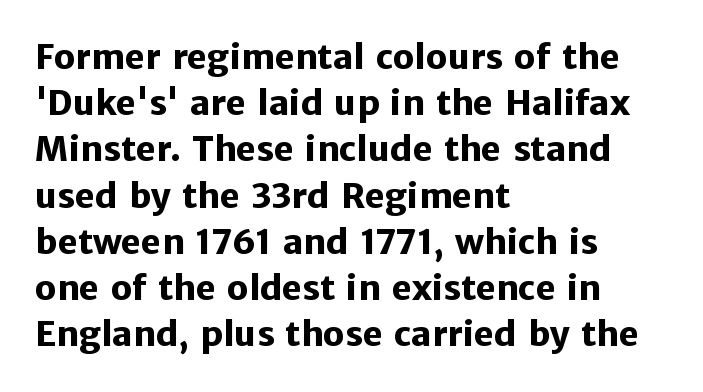
Q: Is the text bold? A: Yes.
Q: Is the text italic (slanted)? A: No, it is upright.
Q: Is the typeface a serif or a sans-serif typeface? A: Sans-serif.
Q: Is the text underlined? A: No.
Q: How is the paragraph aligned? A: Left-aligned.
Q: Is the spacing between letters normal or unusually wide? A: Normal.
Q: Is the spacing between lines tight, normal or loose? A: Normal.
Q: Width (condensed, normal, or wide)? A: Normal.
Q: Stroke contrast? A: Low.
Q: x-height? A: Medium.
Q: Monospaced? A: No.
